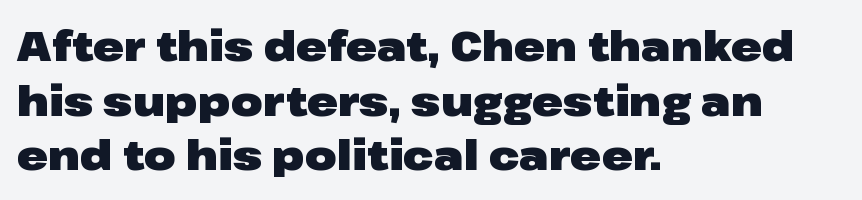
Q: Is the text bold? A: Yes.
Q: Is the text italic (slanted)? A: No, it is upright.
Q: Is the typeface a serif or a sans-serif typeface? A: Sans-serif.
Q: Is the text underlined? A: No.
Q: How is the paragraph aligned? A: Left-aligned.
Q: Is the spacing between letters normal or unusually wide? A: Normal.
Q: Is the spacing between lines tight, normal or loose? A: Normal.
Q: Width (condensed, normal, or wide)? A: Wide.
Q: Stroke contrast? A: Low.
Q: x-height? A: Medium.
Q: Monospaced? A: No.
